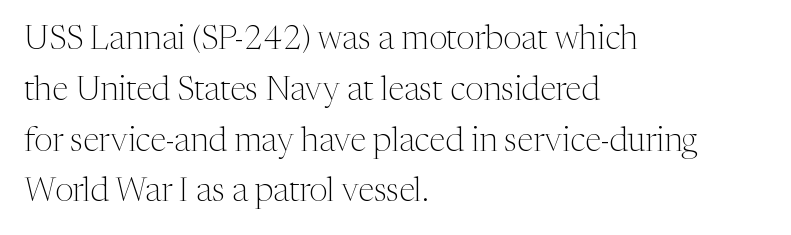
The image shows 33 px light serif type, upright; set left-aligned, normal line spacing (1.54x), normal letter spacing, not underlined; medium stroke contrast and a medium x-height.
